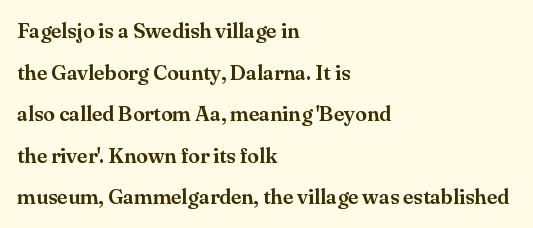
The image shows 21 px text type, upright; set left-aligned, loose line spacing (1.98x), normal letter spacing, not underlined.
